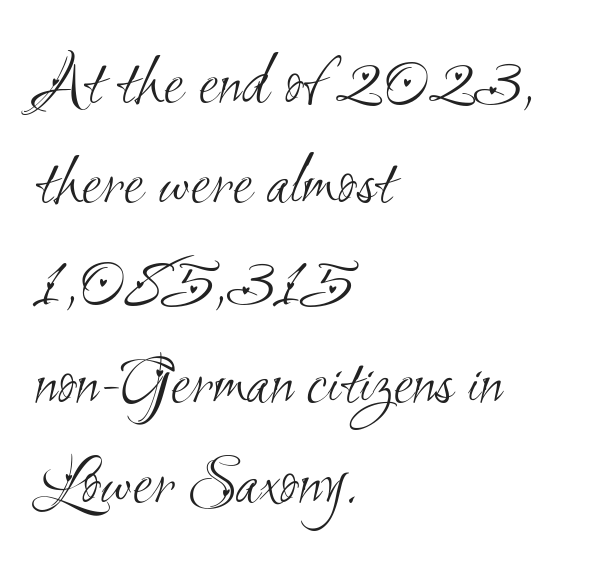
{"serif": "no", "bold": "no", "weight": "light", "width": "condensed", "stroke_contrast": "medium", "x_height": "small", "monospaced": "no", "underline": "no", "align": "left", "line_spacing": "normal", "line_spacing_ratio": 1.37, "letter_spacing": "normal", "letter_spacing_em": 0.0, "glyph_px": 73}
